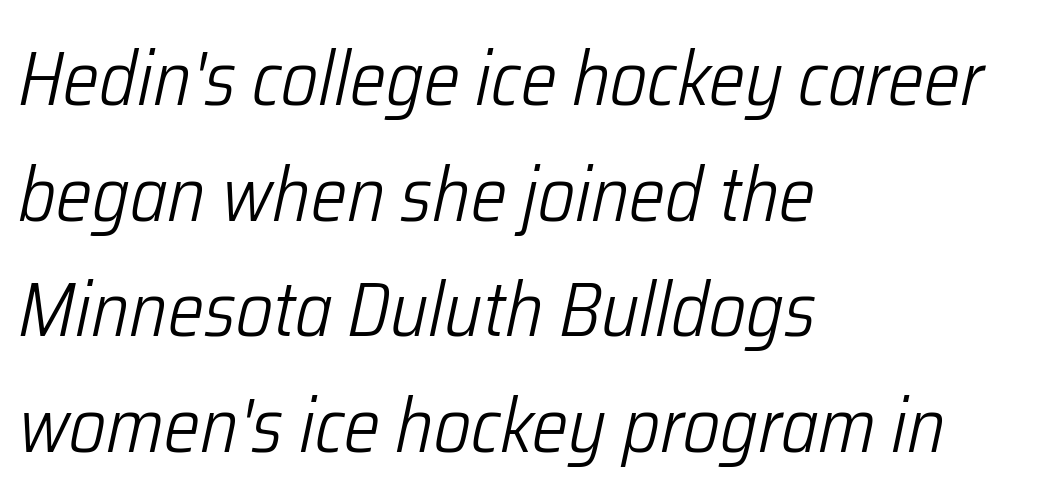
The image shows 76 px light, condensed type, italic (leaning right); set left-aligned, normal line spacing (1.52x), normal letter spacing, not underlined; low stroke contrast and a medium x-height.
